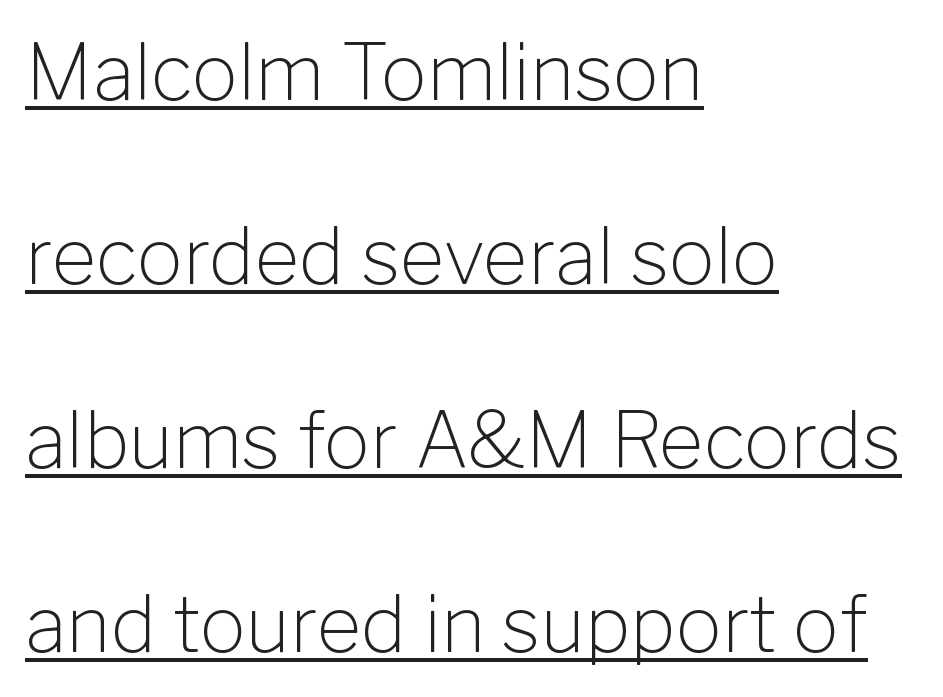
The image shows 77 px light sans-serif type, upright; set left-aligned, loose line spacing (2.39x), normal letter spacing, underlined; low stroke contrast and a medium x-height.
